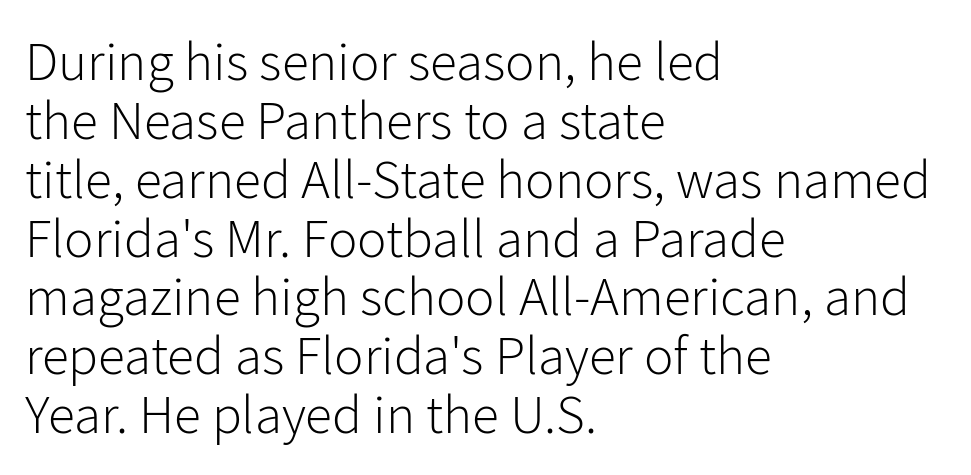
The image shows 55 px light sans-serif type, upright; set left-aligned, tight line spacing (1.07x), normal letter spacing, not underlined; low stroke contrast and a medium x-height.
